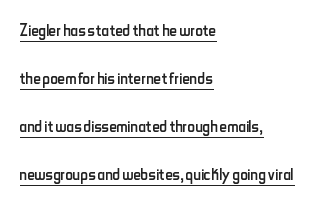
The image shows 21 px text type, upright; set left-aligned, loose line spacing (2.29x), normal letter spacing, underlined.
